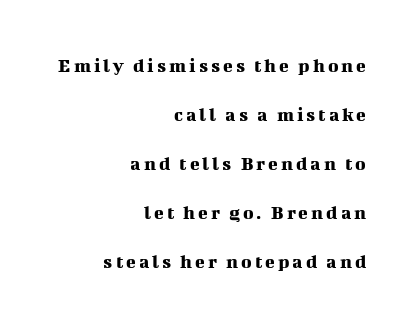
The letters stand upright; this is a roman face. Clear beneath every line of the passage. Is the block centered? No — it sits flush against the right margin. The leading is generous, giving the passage an open texture.
